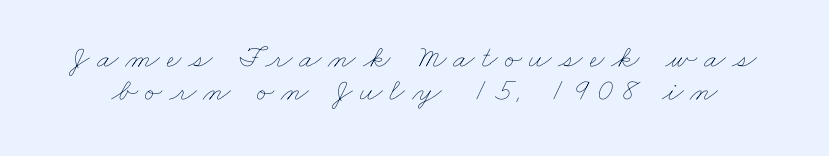
{"bold": "no", "weight": "thin", "width": "wide", "stroke_contrast": "low", "x_height": "small", "monospaced": "no", "underline": "no", "line_spacing": "tight", "line_spacing_ratio": 1.03, "letter_spacing": "wide", "letter_spacing_em": 0.21, "glyph_px": 32}
